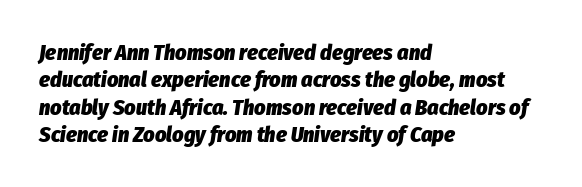
The image shows 22 px bold type, italic (leaning right); set left-aligned, line spacing 1.24x, normal letter spacing, not underlined.
